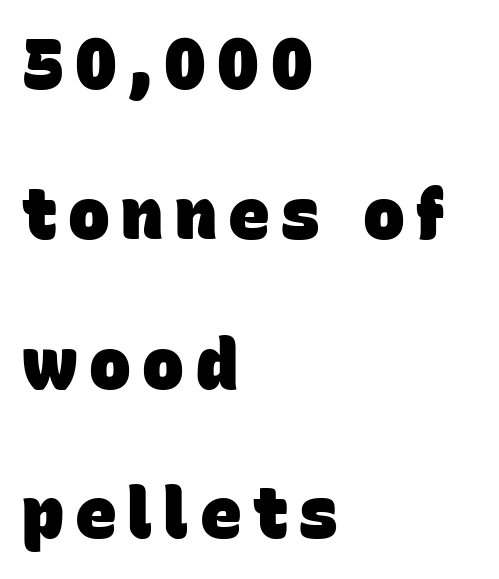
{"serif": "no", "bold": "yes", "weight": "heavy", "width": "normal", "stroke_contrast": "low", "x_height": "large", "monospaced": "no", "underline": "no", "align": "left", "line_spacing": "loose", "line_spacing_ratio": 2.14, "glyph_px": 70}
